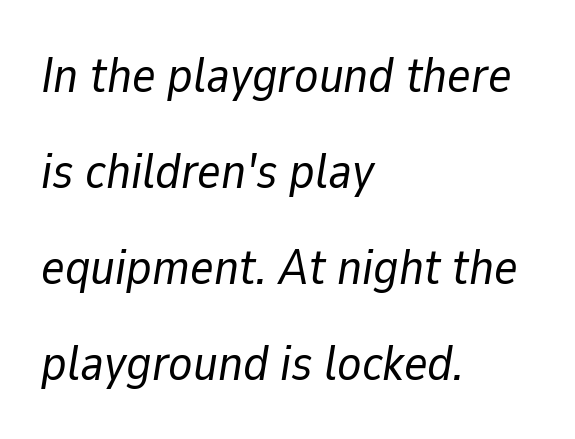
The image shows 50 px regular-weight type, italic (leaning right); set left-aligned, loose line spacing (1.92x), normal letter spacing, not underlined; low stroke contrast and a medium x-height.
